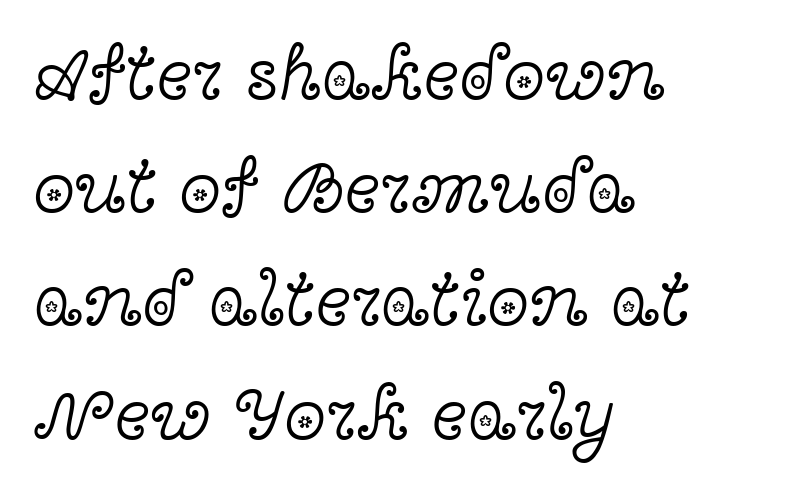
{"serif": "yes", "italic": "no", "bold": "no", "weight": "light", "width": "wide", "x_height": "medium", "monospaced": "no", "underline": "no", "align": "left", "line_spacing": "normal", "line_spacing_ratio": 1.49, "letter_spacing": "normal", "letter_spacing_em": 0.0, "glyph_px": 76}
